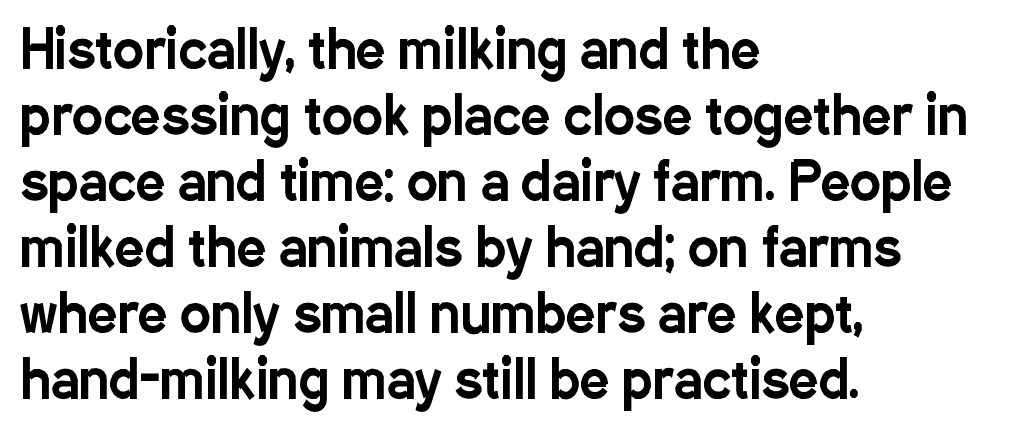
{"serif": "no", "italic": "no", "width": "condensed", "stroke_contrast": "low", "x_height": "medium", "monospaced": "no", "underline": "no", "align": "left", "line_spacing": "normal", "line_spacing_ratio": 1.27, "letter_spacing": "normal", "letter_spacing_em": 0.0, "glyph_px": 52}
